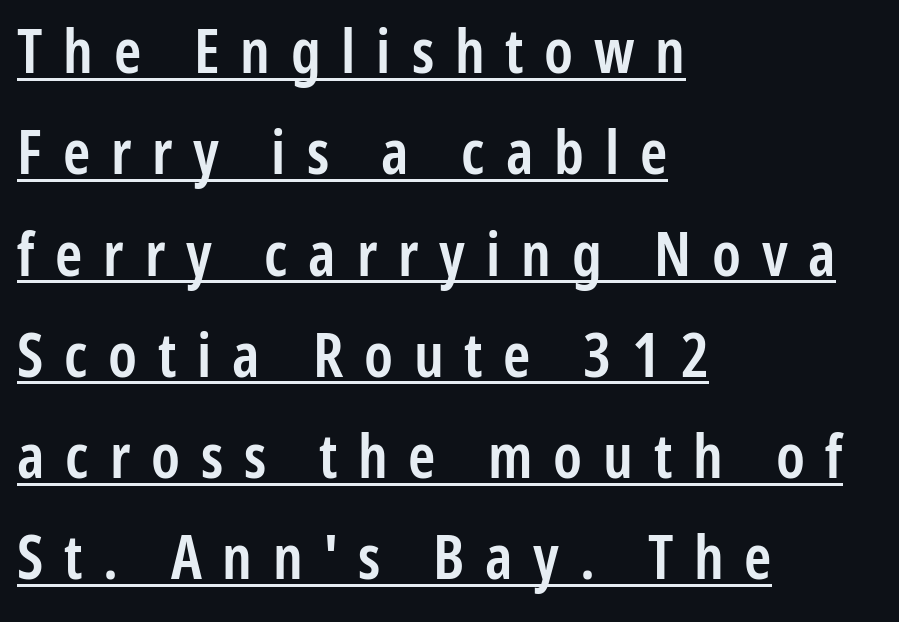
The image shows 61 px semibold, condensed sans-serif type, upright; set left-aligned, normal line spacing (1.66x), unusually wide letter spacing (+0.34 em), underlined; low stroke contrast and a medium x-height.
